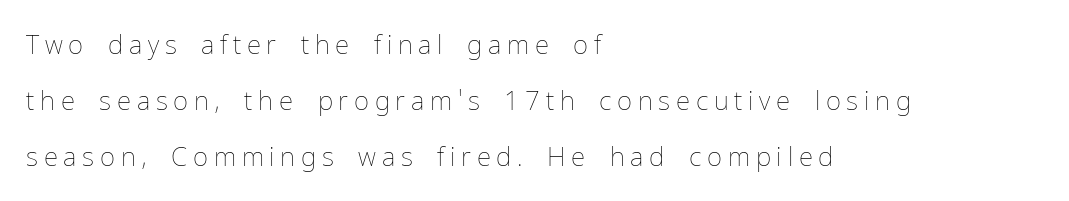
Look at the tracking — it's clearly loosened, letters drifting apart. The weight would be labelled regular, book, light, or lighter still. Rendered with straight, roman letterforms. Leading is clearly above the norm, producing a sparse column. Words float on clear page, feet unadorned.
